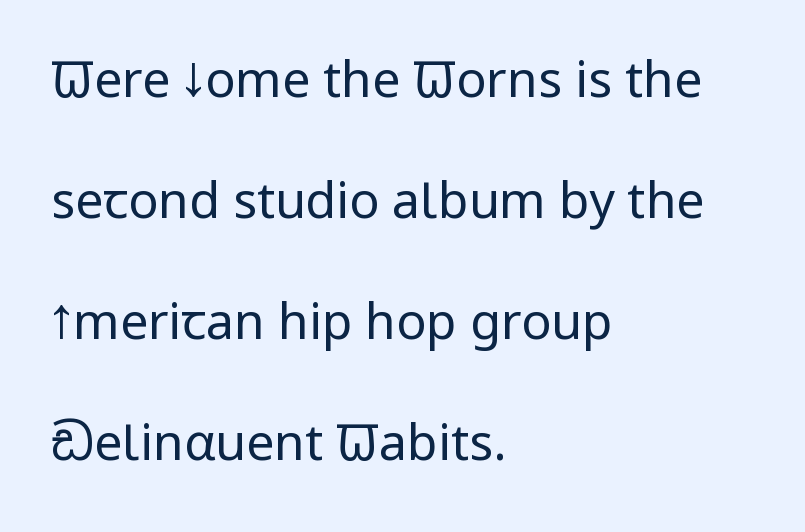
Q: Is the text bold? A: No.
Q: Is the text italic (slanted)? A: No, it is upright.
Q: Is the typeface a serif or a sans-serif typeface? A: Sans-serif.
Q: Is the text underlined? A: No.
Q: How is the paragraph aligned? A: Left-aligned.
Q: Is the spacing between letters normal or unusually wide? A: Normal.
Q: Is the spacing between lines tight, normal or loose? A: Loose.
Q: Width (condensed, normal, or wide)? A: Condensed.
Q: Stroke contrast? A: Low.
Q: x-height? A: Large.
Q: Monospaced? A: No.
